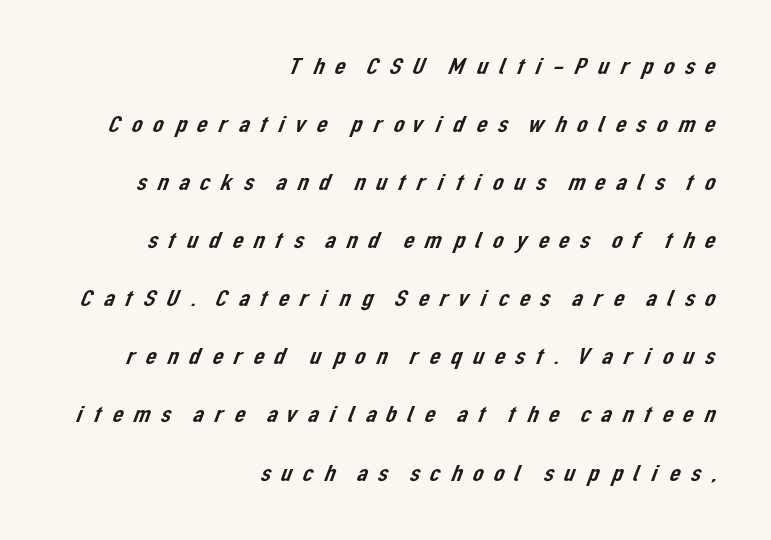
{"underline": "no", "align": "right", "line_spacing": "loose", "line_spacing_ratio": 2.42, "letter_spacing": "wide", "letter_spacing_em": 0.32, "glyph_px": 24}
